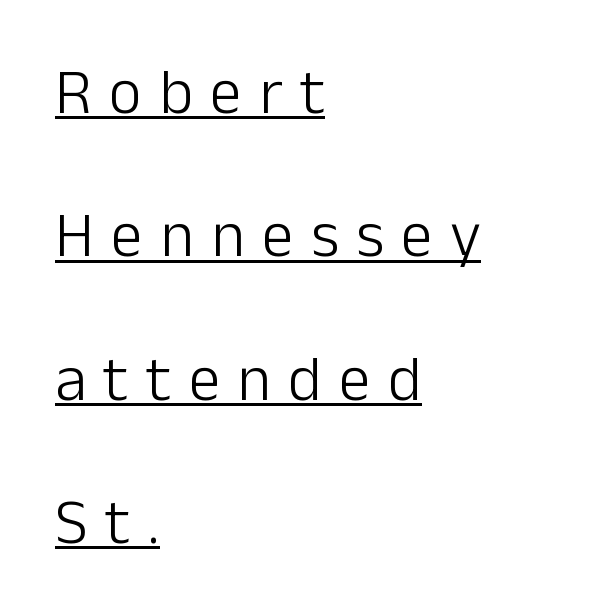
{"serif": "no", "italic": "no", "bold": "no", "weight": "light", "width": "normal", "stroke_contrast": "low", "x_height": "medium", "monospaced": "no", "underline": "yes", "align": "left", "line_spacing": "loose", "line_spacing_ratio": 2.24, "letter_spacing": "wide", "letter_spacing_em": 0.27, "glyph_px": 64}
